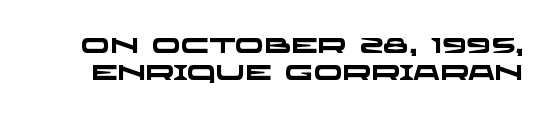
The image shows 21 px bold type; set normal line spacing (1.29x), normal letter spacing, not underlined.
